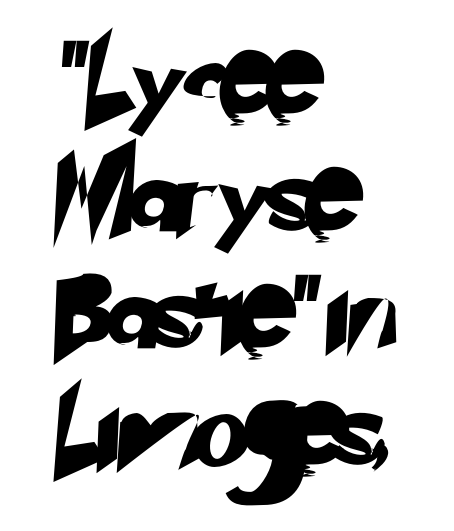
The image shows 75 px sans-serif type; set left-aligned, normal line spacing (1.56x), normal letter spacing, not underlined; low stroke contrast and a small x-height.
